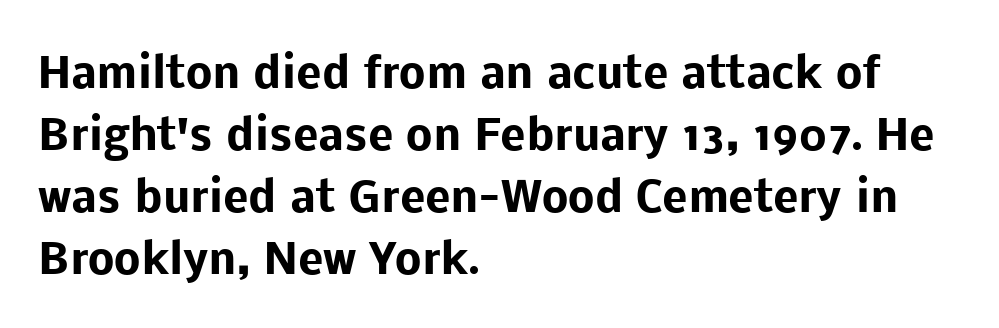
Words float on clear page, feet unadorned. Unlike a traditional serif, this face leaves its strokes unadorned. Is the block centered? No — it sits flush against the left margin. Summary of vertical rhythm: regular, with standard interline spacing.
